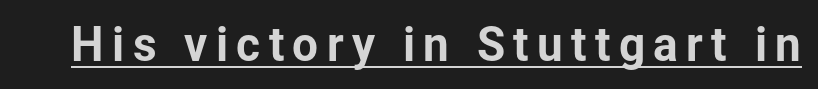
{"serif": "no", "italic": "no", "width": "normal", "stroke_contrast": "low", "x_height": "medium", "monospaced": "no", "underline": "yes", "glyph_px": 46}
